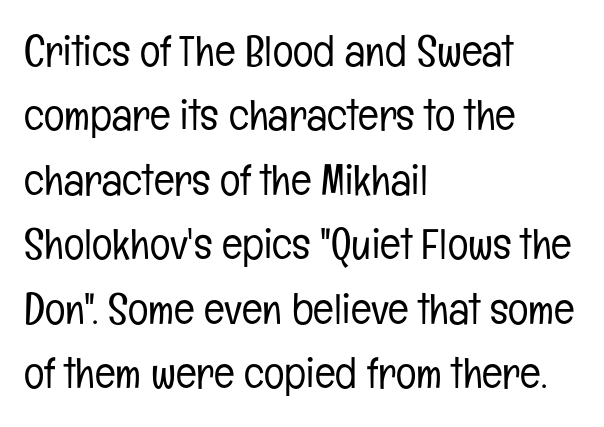
The image shows 43 px light, condensed sans-serif type, upright; set left-aligned, normal line spacing (1.5x), normal letter spacing, not underlined; low stroke contrast and a medium x-height.
